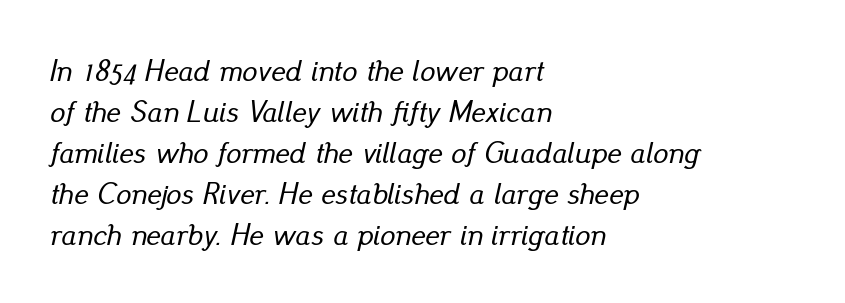
The image shows 30 px text type, italic (leaning right); set left-aligned, normal line spacing (1.37x), normal letter spacing, not underlined; low stroke contrast and a small x-height.
